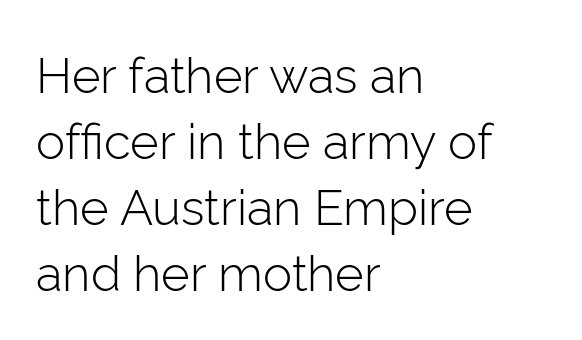
{"serif": "no", "italic": "no", "bold": "no", "weight": "light", "width": "normal", "stroke_contrast": "low", "x_height": "medium", "monospaced": "no", "underline": "no", "align": "left", "line_spacing": "normal", "line_spacing_ratio": 1.35, "letter_spacing": "normal", "letter_spacing_em": 0.0, "glyph_px": 49}
